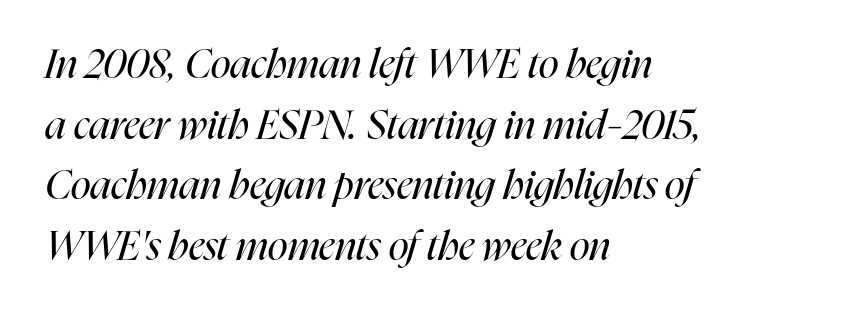
The image shows 41 px regular-weight, condensed type, italic (leaning right); set left-aligned, normal line spacing (1.48x), normal letter spacing, not underlined; high stroke contrast and a medium x-height.
